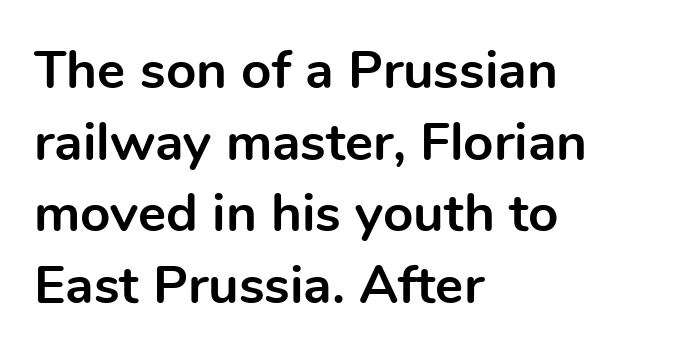
The image shows 53 px bold sans-serif type, upright; set left-aligned, normal line spacing (1.35x), normal letter spacing, not underlined; a medium x-height.
